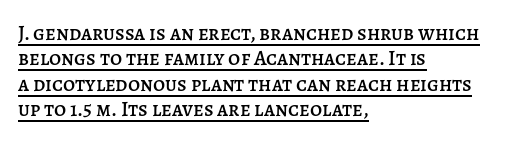
{"italic": "no", "underline": "yes", "align": "left", "line_spacing_ratio": 1.21, "letter_spacing": "normal", "letter_spacing_em": 0.0, "glyph_px": 21}
